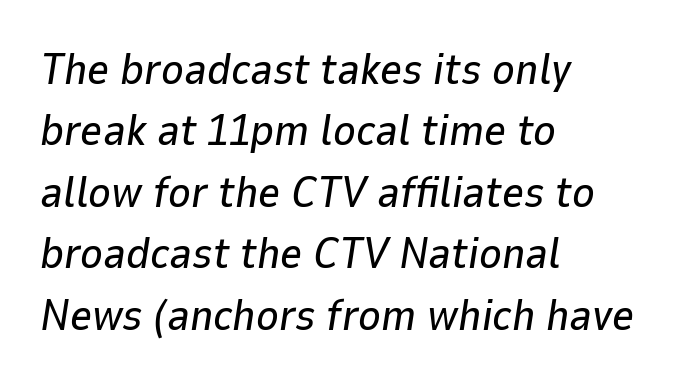
Proportional: the letters do not fall into vertical columns. The face used here is rendered with its standard letterfit. Reading down the column, the eye jumps a familiar distance to each next line. Quick note: underline off.
